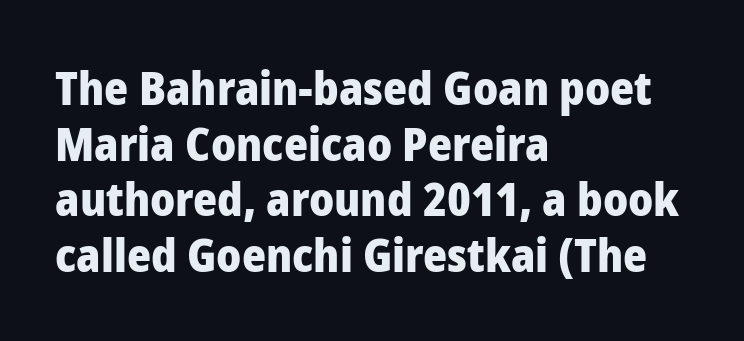
The type is set solid horizontally, with unmodified tracking. A typesetter would label this face a sans. You'd pick this weight for a headline — it's a proper bold. If you drew a ruler down the left edge, every line would touch it.
